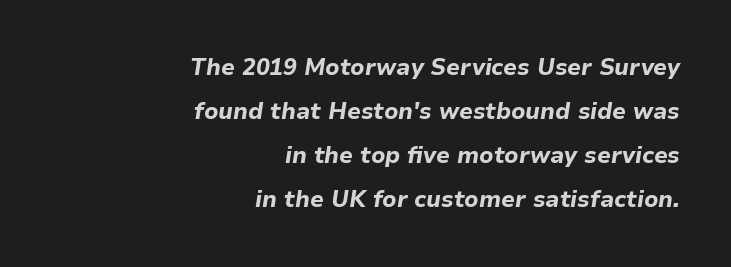
This sample is right-justified, so line beginnings fall wherever the words allow. The rendering uses a bold face; every stroke is thick and dark. A bare baseline throughout the passage. The letterforms sit shoulder to shoulder at normal distance.
